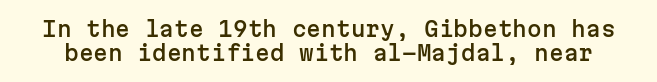
The image shows 21 px text type, upright; set tight line spacing (1.12x), normal letter spacing, not underlined.
